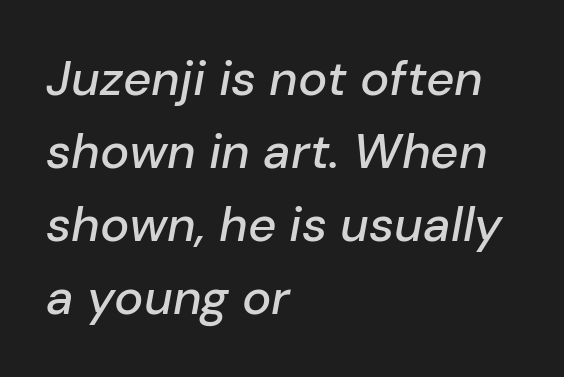
The image shows 49 px text type, italic (leaning right); set left-aligned, normal line spacing (1.49x), normal letter spacing, not underlined; low stroke contrast and a medium x-height.
